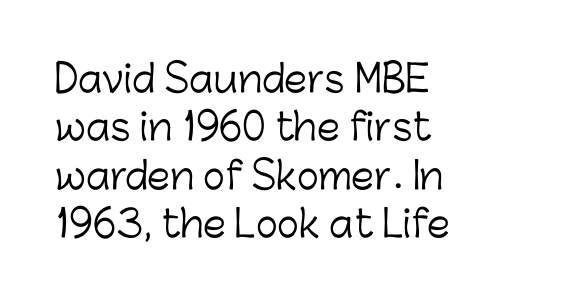
Q: Is the text bold? A: No.
Q: Is the text italic (slanted)? A: No, it is upright.
Q: Is the typeface a serif or a sans-serif typeface? A: Sans-serif.
Q: Is the text underlined? A: No.
Q: How is the paragraph aligned? A: Left-aligned.
Q: Is the spacing between letters normal or unusually wide? A: Normal.
Q: Is the spacing between lines tight, normal or loose? A: Normal.
Q: Width (condensed, normal, or wide)? A: Normal.
Q: Stroke contrast? A: Low.
Q: x-height? A: Medium.
Q: Monospaced? A: No.
